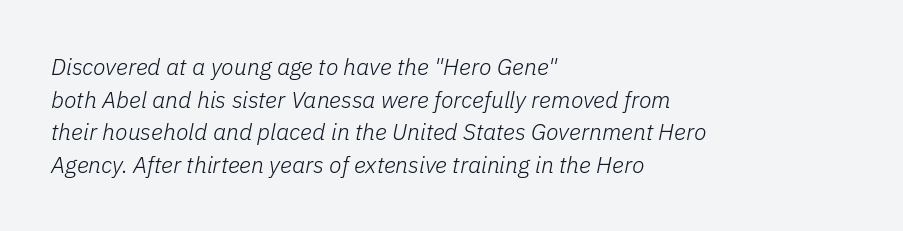
Q: Is the text bold? A: No.
Q: Is the text italic (slanted)? A: Yes, it leans right by about 11 degrees.
Q: Is the text underlined? A: No.
Q: How is the paragraph aligned? A: Left-aligned.
Q: Is the spacing between letters normal or unusually wide? A: Normal.
Q: Is the spacing between lines tight, normal or loose? A: Normal.
